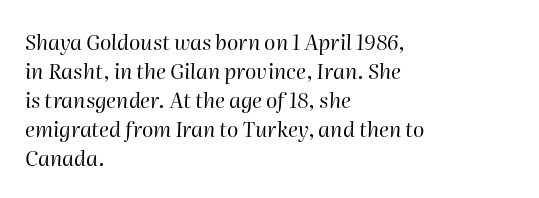
The image shows 21 px text type, italic (leaning right); set left-aligned, normal line spacing (1.38x), normal letter spacing, not underlined.
